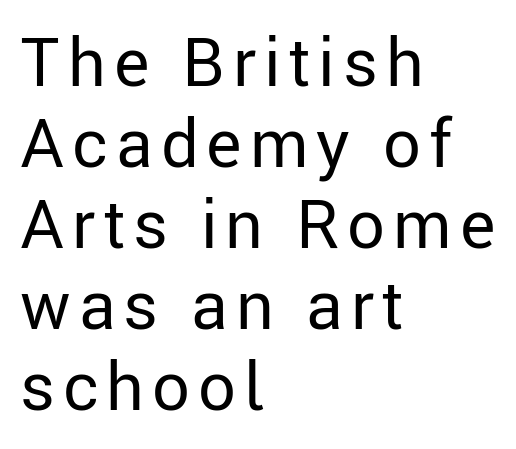
The image shows 67 px regular-weight sans-serif type, upright; set left-aligned, line spacing 1.21x, not underlined; low stroke contrast and a medium x-height.
